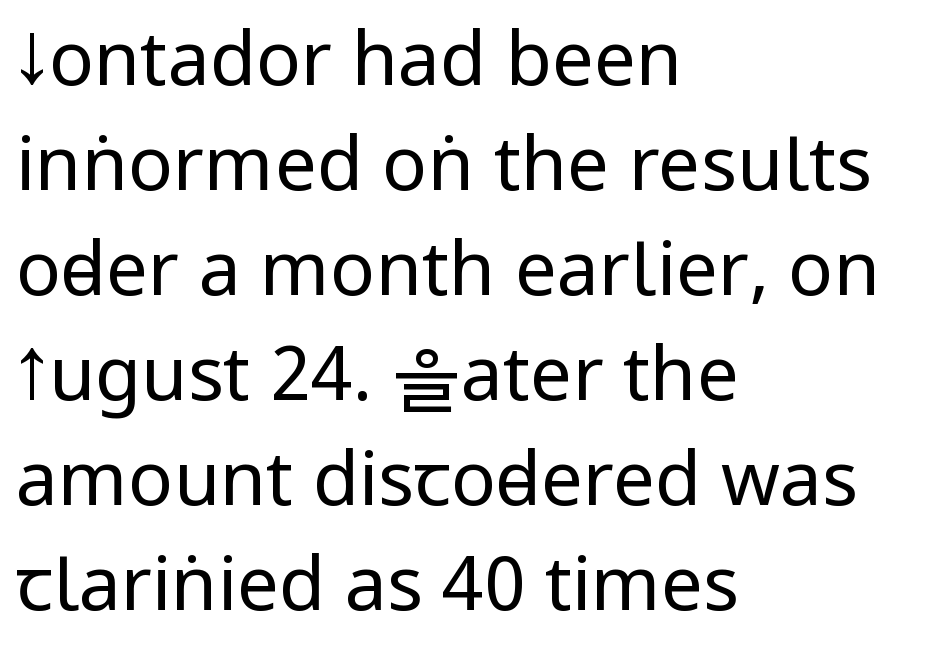
Q: Is the text bold? A: No.
Q: Is the text italic (slanted)? A: No, it is upright.
Q: Is the typeface a serif or a sans-serif typeface? A: Sans-serif.
Q: Is the text underlined? A: No.
Q: How is the paragraph aligned? A: Left-aligned.
Q: Is the spacing between letters normal or unusually wide? A: Normal.
Q: Is the spacing between lines tight, normal or loose? A: Normal.
Q: Width (condensed, normal, or wide)? A: Condensed.
Q: Stroke contrast? A: Low.
